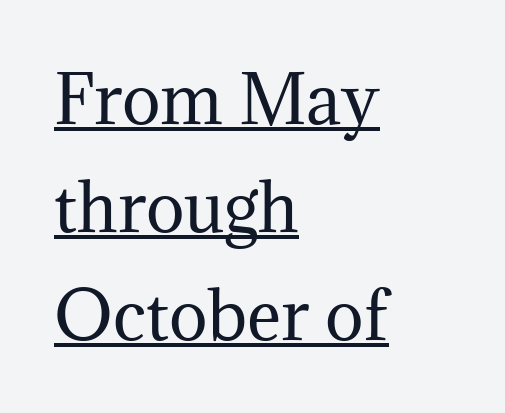
The image shows 65 px regular-weight serif type, upright; set left-aligned, normal line spacing (1.66x), normal letter spacing, underlined; medium stroke contrast and a medium x-height.
